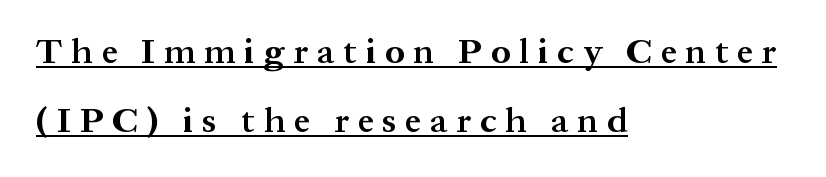
Q: Is the text bold? A: Yes.
Q: Is the text italic (slanted)? A: No, it is upright.
Q: Is the typeface a serif or a sans-serif typeface? A: Serif.
Q: Is the text underlined? A: Yes.
Q: How is the paragraph aligned? A: Left-aligned.
Q: Is the spacing between letters normal or unusually wide? A: Unusually wide.
Q: Is the spacing between lines tight, normal or loose? A: Loose.
Q: Width (condensed, normal, or wide)? A: Normal.
Q: Stroke contrast? A: Medium.
Q: x-height? A: Medium.
Q: Monospaced? A: No.
